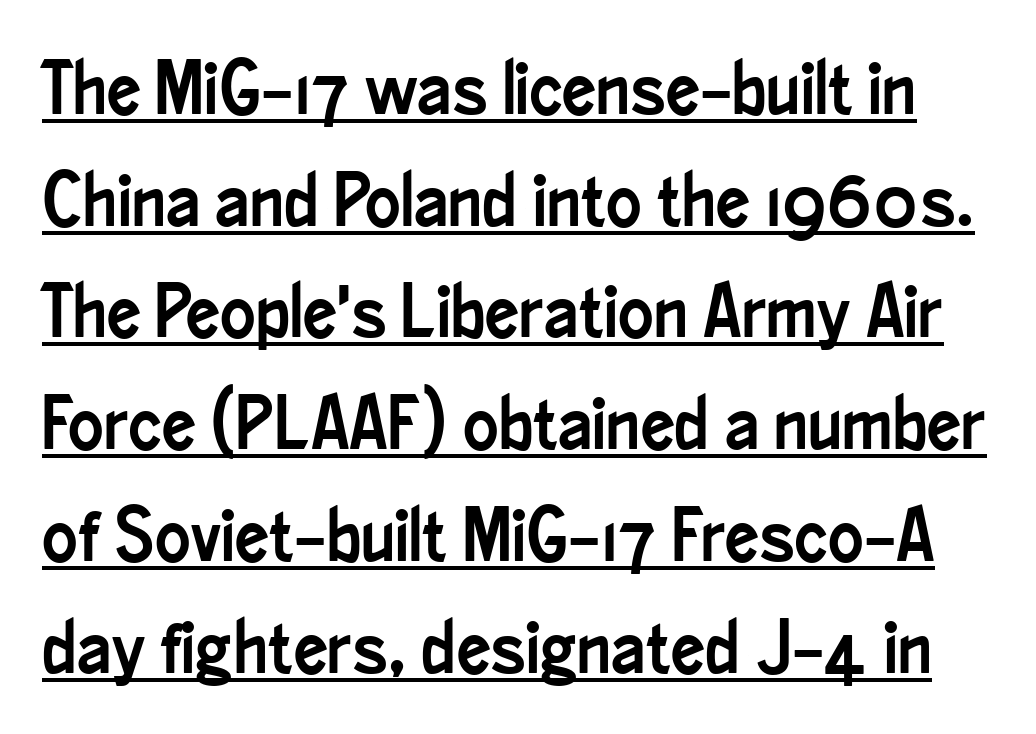
The image shows 75 px condensed sans-serif type, upright; set normal line spacing (1.49x), normal letter spacing, underlined; low stroke contrast and a small x-height.
